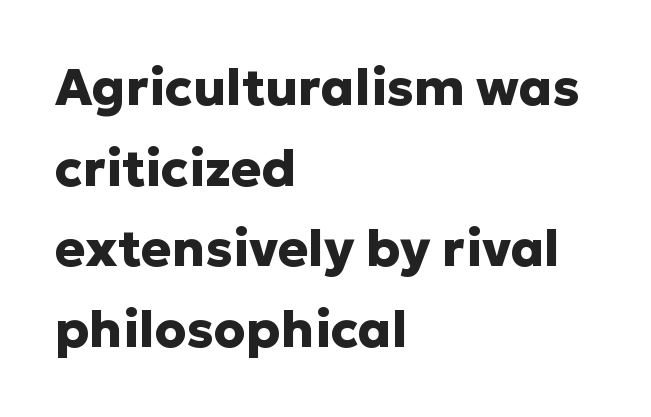
This is sans-serif lettering, the kind often seen on screens and signage. Honestly, the row spacing looks completely unremarkable. Note the varied advance widths — an 'i' is clearly narrower than an 'm'. A typesetter would call this zero additional tracking.
